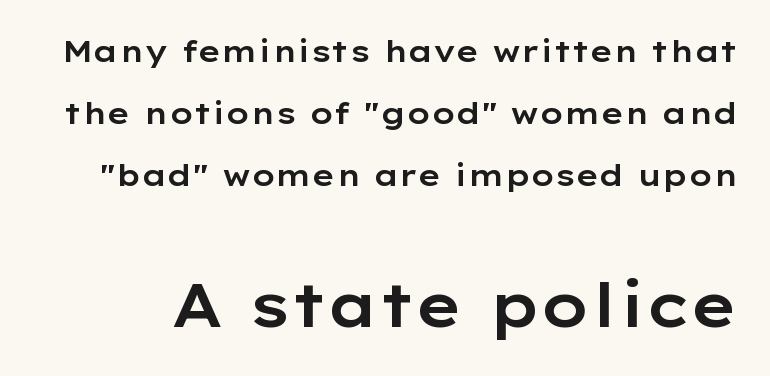
This is the regular roman posture of the typeface. In this sample the second text group is rendered at the bigger scale. Glyph-to-glyph distance matches everyday printed text. The space directly below the letters is spotless.
